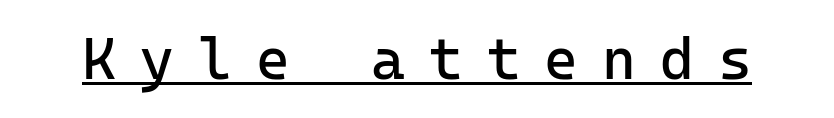
{"serif": "no", "italic": "no", "bold": "no", "weight": "regular", "width": "normal", "stroke_contrast": "low", "x_height": "medium", "monospaced": "yes", "underline": "yes", "letter_spacing": "wide", "letter_spacing_em": 0.41, "glyph_px": 58}
